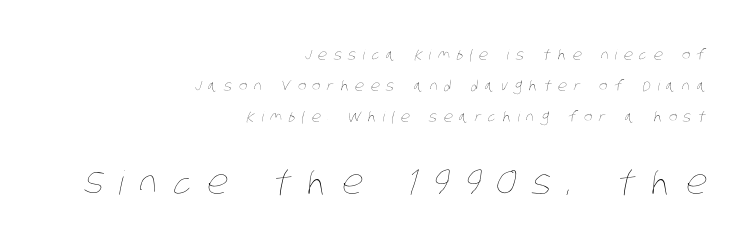
{"bold": "no", "weight": "thin", "width": "condensed", "stroke_contrast": "low", "x_height": "large", "monospaced": "no", "underline": "no", "align": "right", "line_spacing": "loose", "line_spacing_ratio": 2.2, "letter_spacing": "wide", "letter_spacing_em": 0.48, "larger_block": "second", "size_ratio": 2.36, "glyph_px": 33}
